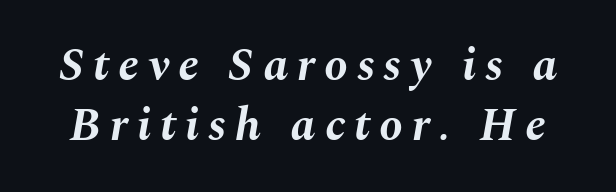
The image shows 47 px bold type, italic (leaning right); set normal line spacing (1.27x), not underlined; medium stroke contrast and a medium x-height.
